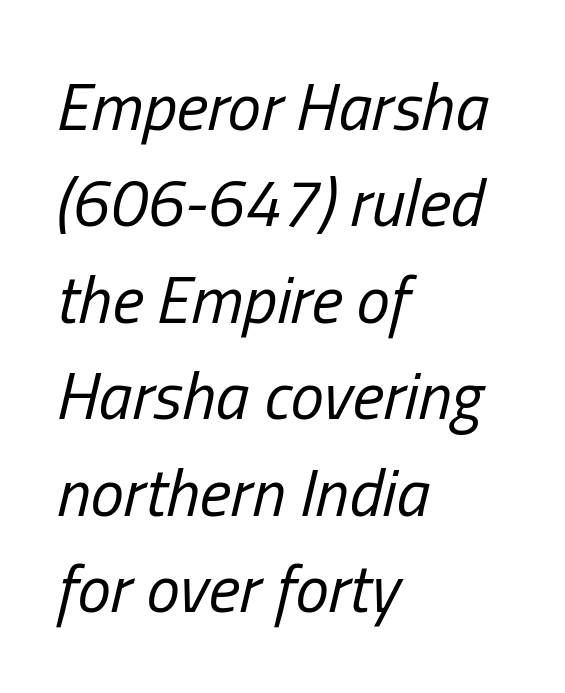
{"italic": "yes", "lean": "right", "slant_degrees": 13, "bold": "no", "weight": "regular", "width": "condensed", "stroke_contrast": "low", "x_height": "medium", "monospaced": "no", "underline": "no", "align": "left", "line_spacing": "normal", "line_spacing_ratio": 1.44, "letter_spacing": "normal", "letter_spacing_em": 0.0, "glyph_px": 67}
